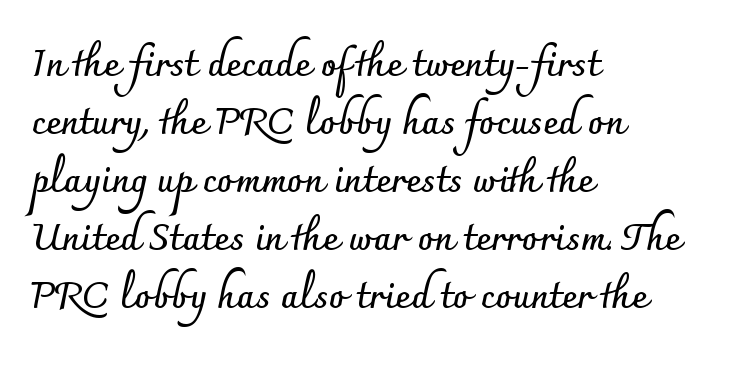
The image shows 37 px semibold sans-serif type; set left-aligned, normal line spacing (1.57x), normal letter spacing, not underlined; low stroke contrast and a small x-height.
